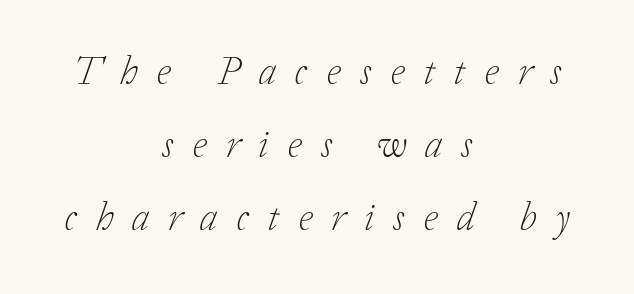
The image shows 39 px light serif type, italic (leaning right); set centered, line spacing 1.87x, unusually wide letter spacing (+0.48 em), not underlined; low stroke contrast and a medium x-height.
